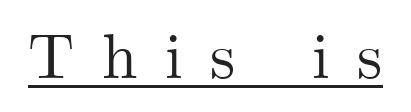
Q: Is the text italic (slanted)? A: No, it is upright.
Q: Is the typeface a serif or a sans-serif typeface? A: Serif.
Q: Is the text underlined? A: Yes.
Q: Is the spacing between letters normal or unusually wide? A: Unusually wide.
Q: Width (condensed, normal, or wide)? A: Normal.
Q: Stroke contrast? A: Medium.
Q: x-height? A: Small.
Q: Monospaced? A: No.
